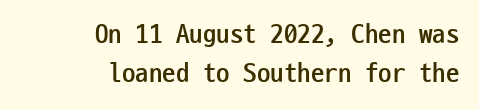
Q: Is the text bold? A: Yes.
Q: Is the text italic (slanted)? A: No, it is upright.
Q: Is the text underlined? A: No.
Q: How is the paragraph aligned? A: Right-aligned.
Q: Is the spacing between letters normal or unusually wide? A: Normal.
Q: Is the spacing between lines tight, normal or loose? A: Normal.
